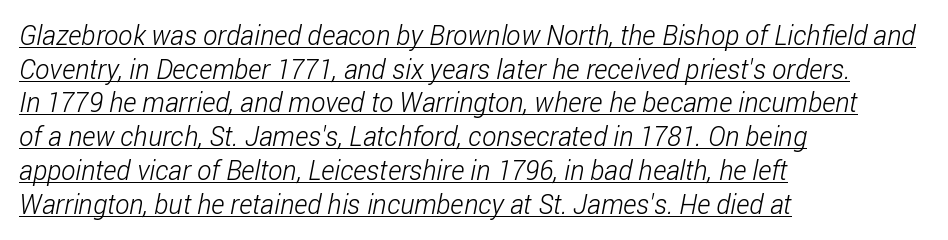
The image shows 27 px text type; set left-aligned, normal line spacing (1.25x), normal letter spacing, underlined.
